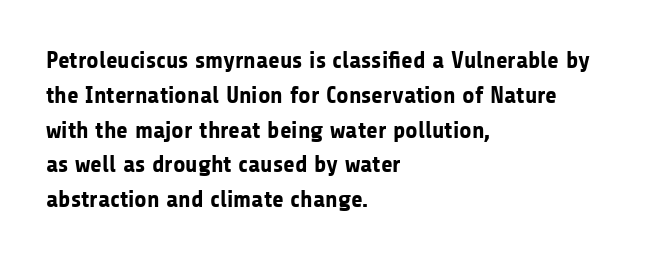
{"italic": "no", "bold": "yes", "underline": "no", "align": "left", "line_spacing": "normal", "line_spacing_ratio": 1.45, "letter_spacing": "normal", "letter_spacing_em": 0.0, "glyph_px": 24}
